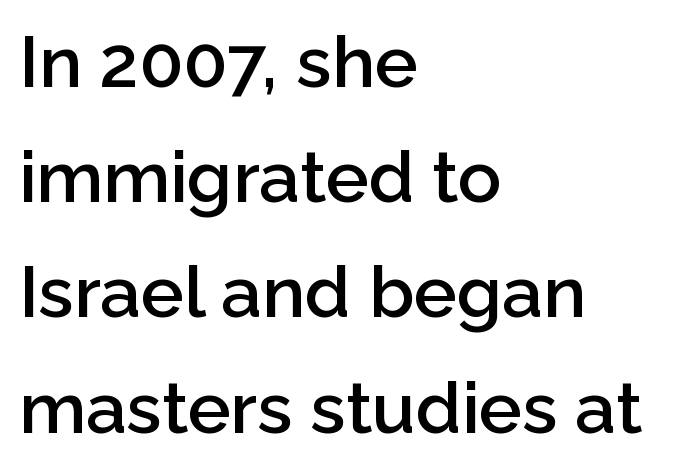
{"serif": "no", "italic": "no", "bold": "semi", "weight": "semibold", "width": "normal", "stroke_contrast": "low", "x_height": "medium", "monospaced": "no", "underline": "no", "align": "left", "line_spacing": "normal", "line_spacing_ratio": 1.6, "letter_spacing": "normal", "letter_spacing_em": 0.0, "glyph_px": 72}
